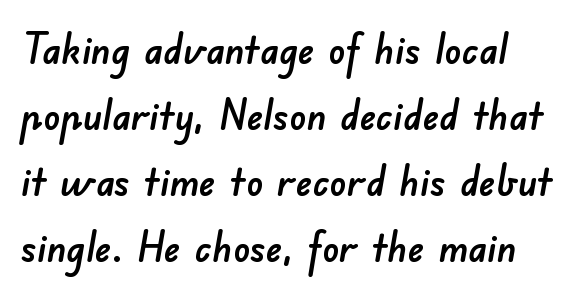
Q: Is the typeface a serif or a sans-serif typeface? A: Sans-serif.
Q: Is the text underlined? A: No.
Q: How is the paragraph aligned? A: Left-aligned.
Q: Is the spacing between letters normal or unusually wide? A: Normal.
Q: Is the spacing between lines tight, normal or loose? A: Normal.
Q: Width (condensed, normal, or wide)? A: Normal.
Q: Stroke contrast? A: Low.
Q: x-height? A: Small.
Q: Monospaced? A: No.
